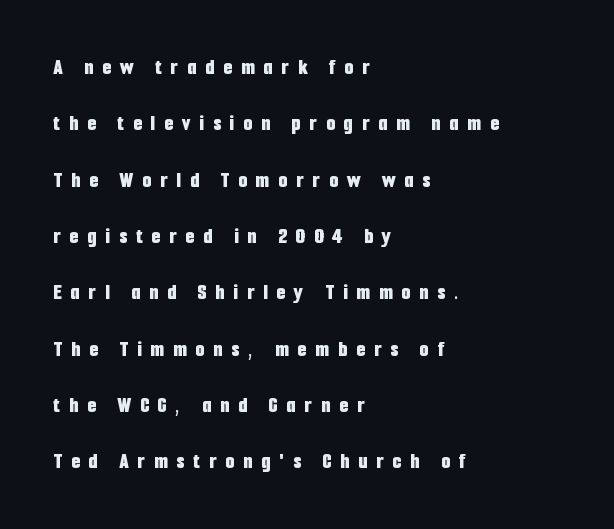
The image shows 23 px bold type, upright; set left-aligned, loose line spacing (2.45x), unusually wide letter spacing (+0.39 em), not underlined.
